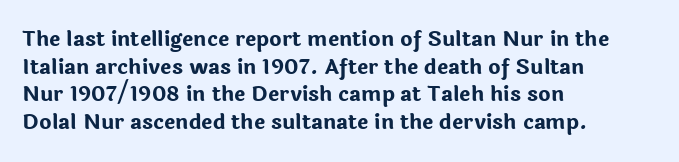
It's the straight-up-and-down kind of type. The words here are not underlined. Summary of vertical rhythm: regular, with standard interline spacing. Alignment: flush left. The rendering keeps characters at their native spacing.
